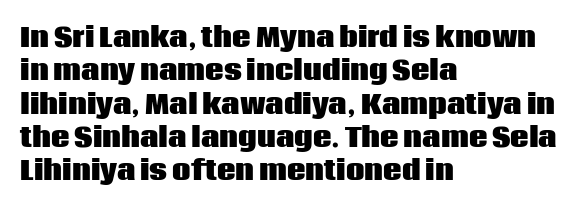
Q: Is the text bold? A: Yes.
Q: Is the text italic (slanted)? A: No, it is upright.
Q: Is the text underlined? A: No.
Q: How is the paragraph aligned? A: Left-aligned.
Q: Is the spacing between letters normal or unusually wide? A: Normal.
Q: Is the spacing between lines tight, normal or loose? A: Normal.
